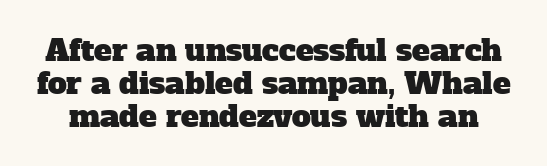
{"serif": "yes", "width": "normal", "stroke_contrast": "low", "x_height": "medium", "monospaced": "no", "underline": "no", "line_spacing": "tight", "line_spacing_ratio": 1.1, "letter_spacing": "normal", "letter_spacing_em": 0.0, "glyph_px": 30}
